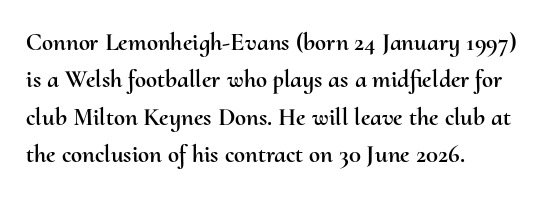
{"italic": "no", "underline": "no", "align": "left", "line_spacing": "normal", "line_spacing_ratio": 1.5, "letter_spacing": "normal", "letter_spacing_em": 0.0, "glyph_px": 25}
